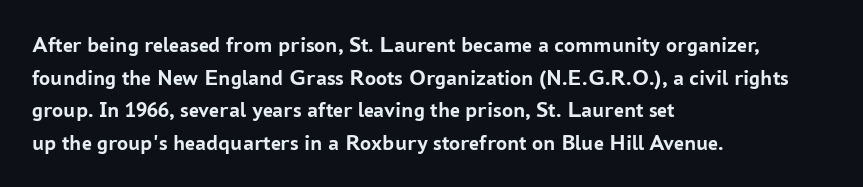
Q: Is the text bold? A: Yes.
Q: Is the text italic (slanted)? A: No, it is upright.
Q: Is the text underlined? A: No.
Q: How is the paragraph aligned? A: Left-aligned.
Q: Is the spacing between letters normal or unusually wide? A: Normal.
Q: Is the spacing between lines tight, normal or loose? A: Normal.
